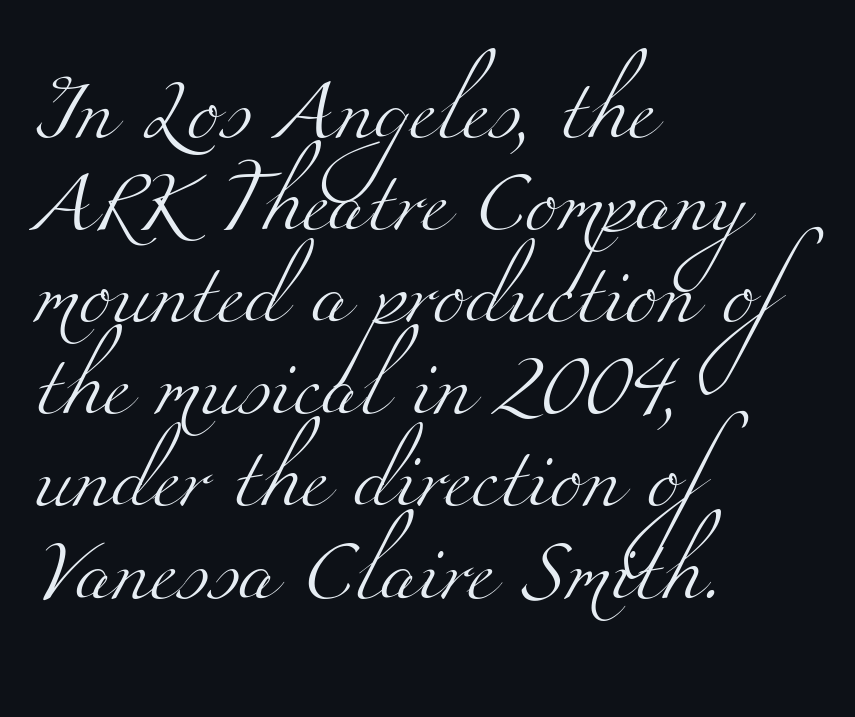
Q: Is the text bold? A: No.
Q: Is the text underlined? A: No.
Q: How is the paragraph aligned? A: Left-aligned.
Q: Is the spacing between letters normal or unusually wide? A: Normal.
Q: Is the spacing between lines tight, normal or loose? A: Normal.
Q: Width (condensed, normal, or wide)? A: Wide.
Q: Stroke contrast? A: Medium.
Q: x-height? A: Small.
Q: Monospaced? A: No.
